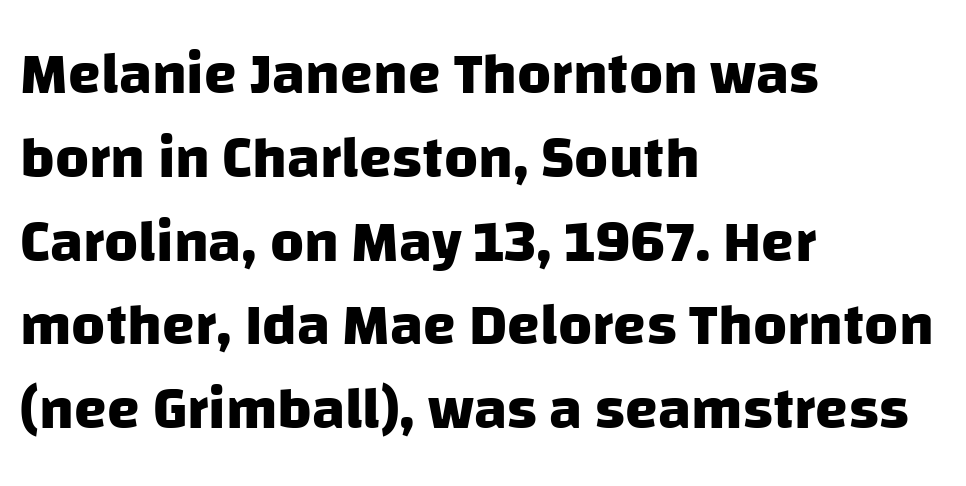
{"serif": "no", "bold": "yes", "weight": "heavy", "width": "normal", "stroke_contrast": "low", "x_height": "large", "monospaced": "no", "underline": "no", "align": "left", "line_spacing": "normal", "line_spacing_ratio": 1.42, "letter_spacing": "normal", "letter_spacing_em": 0.0, "glyph_px": 59}
